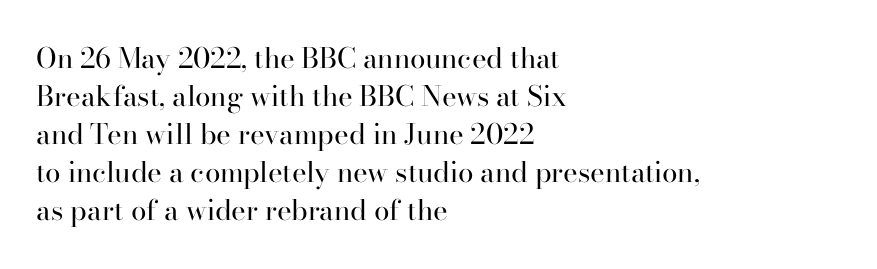
{"serif": "yes", "italic": "no", "bold": "no", "weight": "regular", "width": "normal", "stroke_contrast": "high", "x_height": "small", "monospaced": "no", "underline": "no", "align": "left", "line_spacing": "normal", "line_spacing_ratio": 1.36, "letter_spacing": "normal", "letter_spacing_em": 0.0, "glyph_px": 28}
